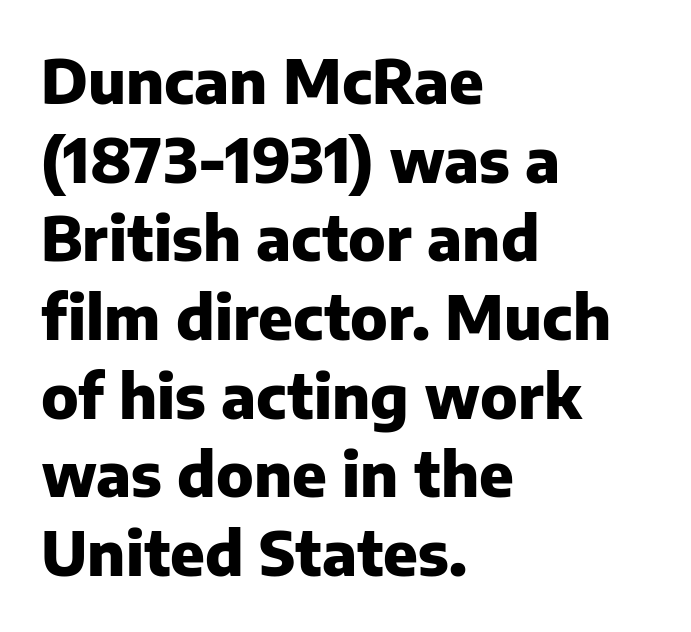
{"serif": "no", "italic": "no", "bold": "yes", "weight": "heavy", "width": "normal", "stroke_contrast": "low", "x_height": "medium", "monospaced": "no", "underline": "no", "align": "left", "line_spacing": "normal", "line_spacing_ratio": 1.29, "letter_spacing": "normal", "letter_spacing_em": 0.0, "glyph_px": 61}
